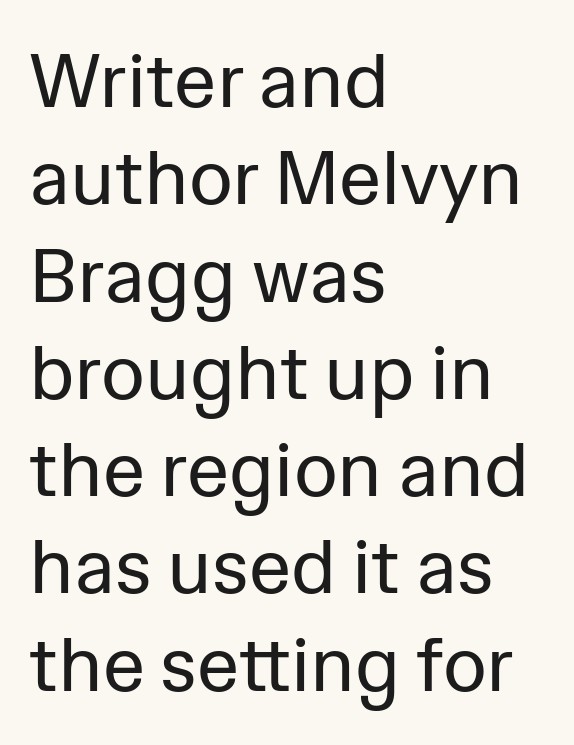
Q: Is the text bold? A: No.
Q: Is the text italic (slanted)? A: No, it is upright.
Q: Is the typeface a serif or a sans-serif typeface? A: Sans-serif.
Q: Is the text underlined? A: No.
Q: How is the paragraph aligned? A: Left-aligned.
Q: Is the spacing between letters normal or unusually wide? A: Normal.
Q: Is the spacing between lines tight, normal or loose? A: Normal.
Q: Width (condensed, normal, or wide)? A: Normal.
Q: Stroke contrast? A: Low.
Q: x-height? A: Medium.
Q: Monospaced? A: No.
